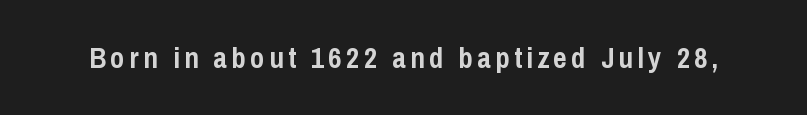
The image shows 29 px semibold, condensed sans-serif type, upright; set not underlined; low stroke contrast and a medium x-height.
